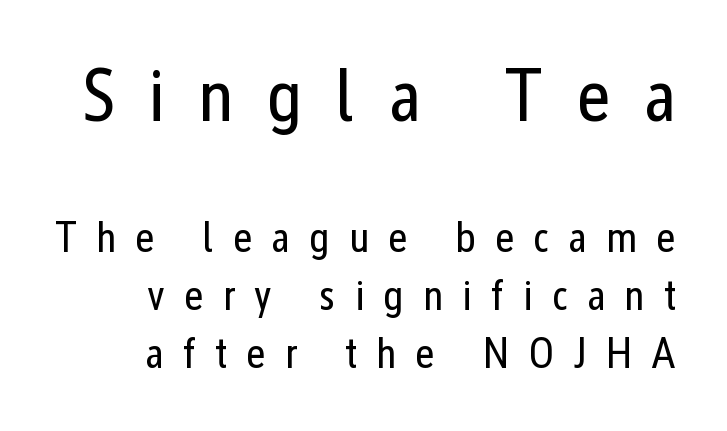
Size hierarchy here favors the leading block over the trailing one. You could not count columns in this text — the font is proportionally spaced. Rule under the text: the space is simply empty. Is this a sans? Yes — the strokes have no serifs.
